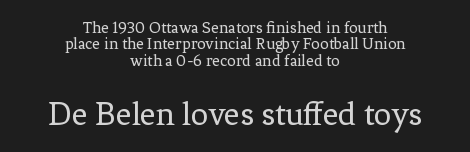
Check under the words: just untouched page. Each letter's strokes conclude with small projecting serifs. A student would notice the bottom passage is typeset larger than what precedes it. The lettering stays uniformly vertical, giving the passage a roman look. This sample is center-justified, so both line endings float freely.
